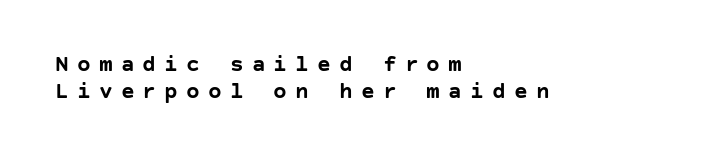
Q: Is the text bold? A: Yes.
Q: Is the text italic (slanted)? A: No, it is upright.
Q: Is the text underlined? A: No.
Q: How is the paragraph aligned? A: Left-aligned.
Q: Is the spacing between letters normal or unusually wide? A: Unusually wide.
